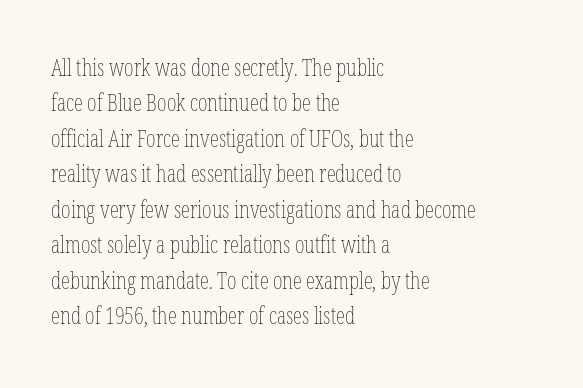
{"italic": "no", "bold": "no", "underline": "no", "align": "left", "line_spacing": "normal", "line_spacing_ratio": 1.54, "letter_spacing": "normal", "letter_spacing_em": 0.0, "glyph_px": 23}
